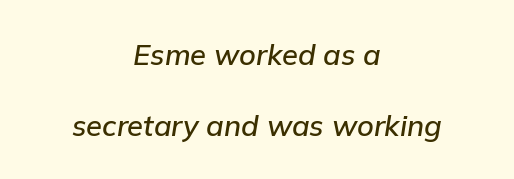
{"italic": "yes", "lean": "right", "slant_degrees": 9, "bold": "semi", "weight": "semibold", "width": "normal", "stroke_contrast": "low", "x_height": "medium", "monospaced": "no", "underline": "no", "align": "center", "line_spacing": "loose", "line_spacing_ratio": 2.44, "letter_spacing": "normal", "letter_spacing_em": 0.0, "glyph_px": 29}
